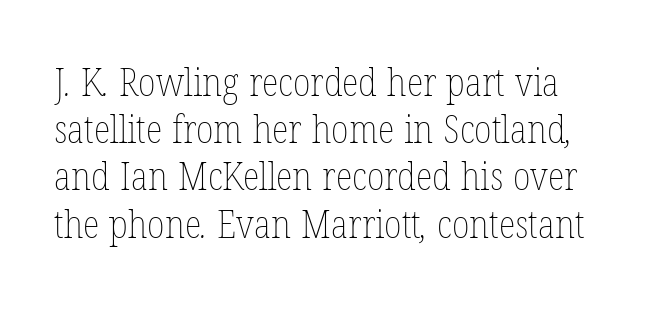
Q: Is the text bold? A: No.
Q: Is the text underlined? A: No.
Q: Is the spacing between letters normal or unusually wide? A: Normal.
Q: Width (condensed, normal, or wide)? A: Condensed.
Q: Stroke contrast? A: Low.
Q: x-height? A: Medium.
Q: Monospaced? A: No.
